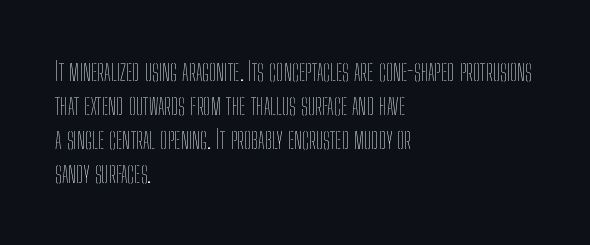
The image shows 26 px text type, upright; set left-aligned, normal line spacing (1.31x), normal letter spacing, not underlined.
